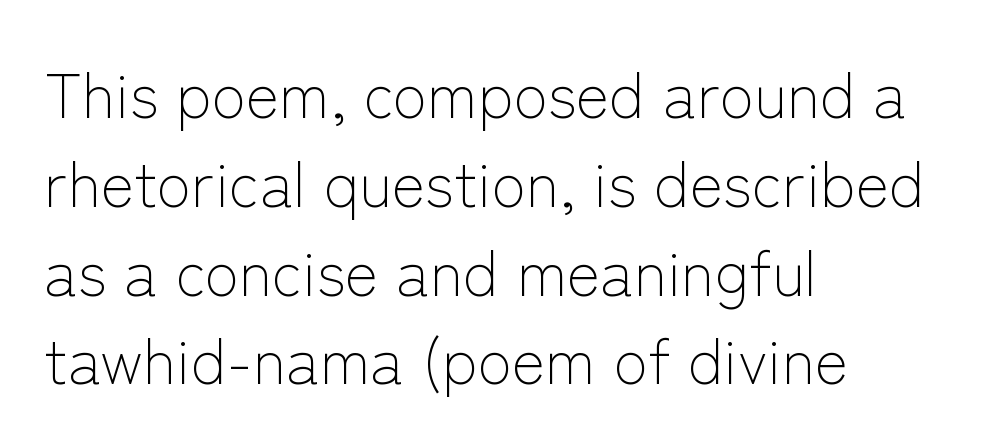
Q: Is the text bold? A: No.
Q: Is the text italic (slanted)? A: No, it is upright.
Q: Is the typeface a serif or a sans-serif typeface? A: Sans-serif.
Q: Is the text underlined? A: No.
Q: How is the paragraph aligned? A: Left-aligned.
Q: Is the spacing between letters normal or unusually wide? A: Normal.
Q: Is the spacing between lines tight, normal or loose? A: Normal.
Q: Width (condensed, normal, or wide)? A: Normal.
Q: Stroke contrast? A: Low.
Q: x-height? A: Medium.
Q: Monospaced? A: No.
